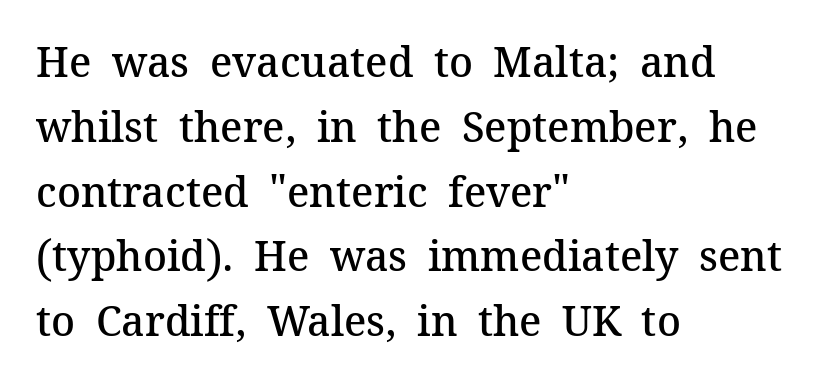
Honestly, the letter spacing is just normal — you wouldn't notice it. Set as a demibold, roughly 600 on the weight scale. This is serif lettering, the kind often seen in printed books. Which margin do the lines hug? The left one — the right edge is uneven.
